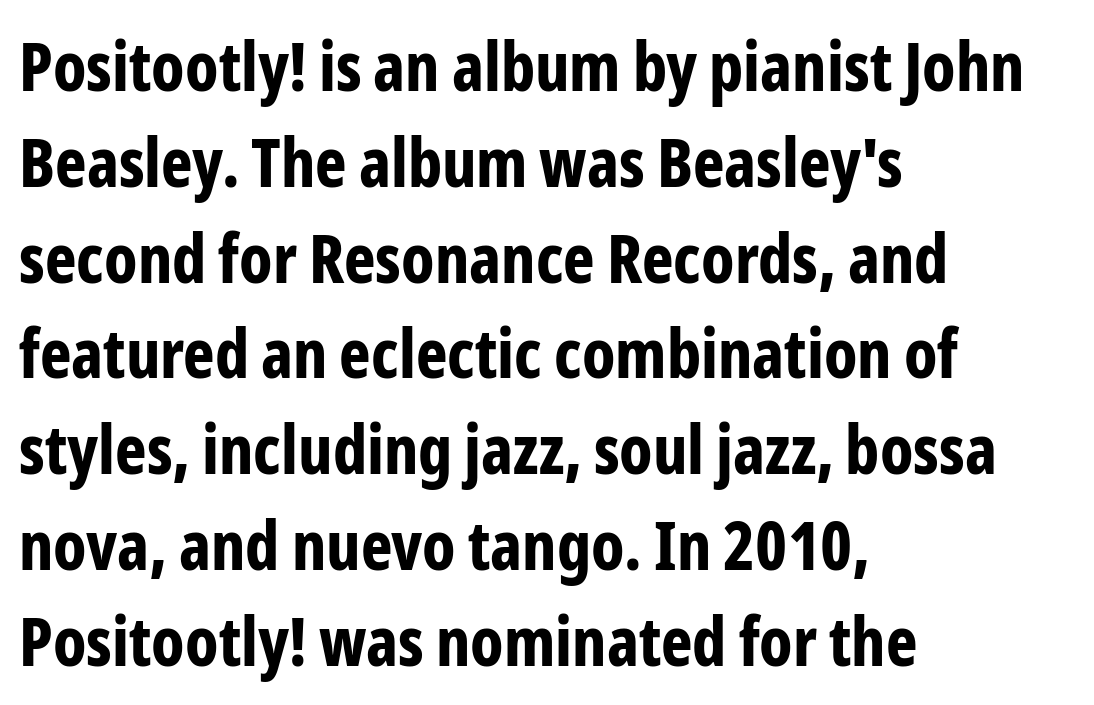
The image shows 67 px bold, condensed sans-serif type, upright; set left-aligned, normal line spacing (1.43x), normal letter spacing, not underlined; low stroke contrast and a medium x-height.
